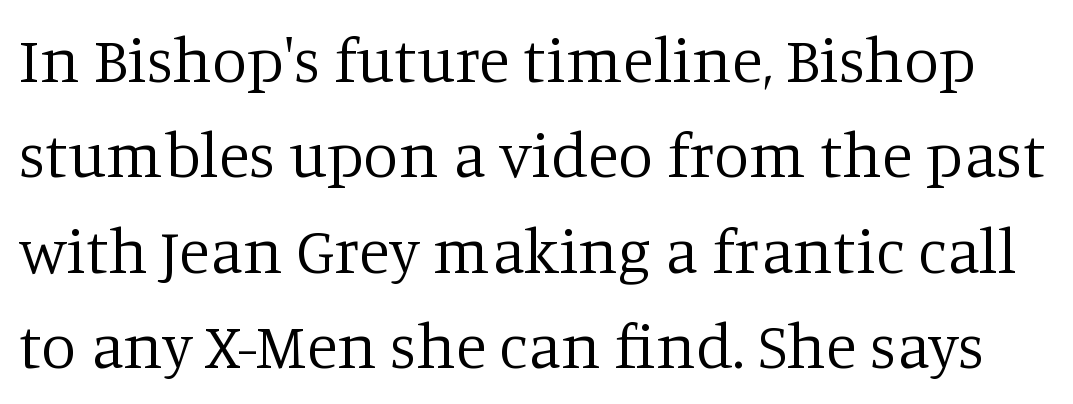
{"serif": "yes", "italic": "no", "bold": "no", "weight": "regular", "width": "normal", "stroke_contrast": "low", "x_height": "large", "monospaced": "no", "underline": "no", "line_spacing": "normal", "line_spacing_ratio": 1.49, "letter_spacing": "normal", "letter_spacing_em": 0.0, "glyph_px": 64}
